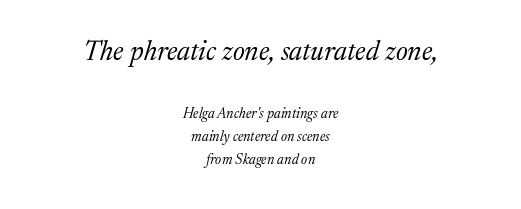
{"italic": "yes", "lean": "right", "slant_degrees": 17, "bold": "no", "underline": "no", "align": "center", "line_spacing": "normal", "line_spacing_ratio": 1.67, "letter_spacing": "normal", "letter_spacing_em": 0.0, "larger_block": "first", "size_ratio": 1.93, "glyph_px": 27}
